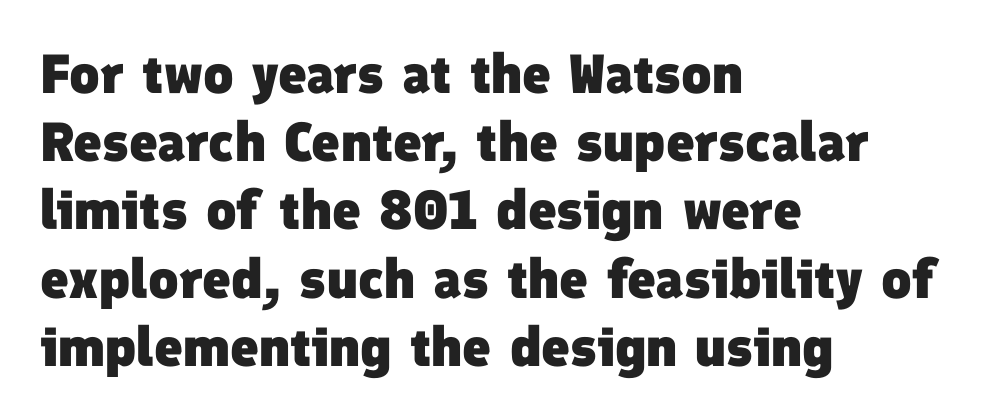
The image shows 55 px heavy sans-serif type; set left-aligned, line spacing 1.24x, normal letter spacing, not underlined; low stroke contrast and a medium x-height.
